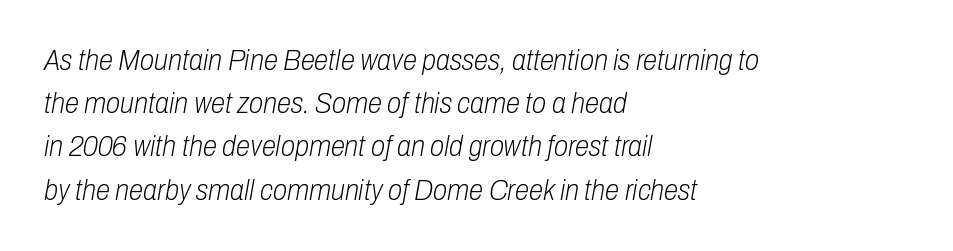
Q: Is the text bold? A: No.
Q: Is the text italic (slanted)? A: Yes, it leans right by about 10 degrees.
Q: Is the text underlined? A: No.
Q: How is the paragraph aligned? A: Left-aligned.
Q: Is the spacing between letters normal or unusually wide? A: Normal.
Q: Is the spacing between lines tight, normal or loose? A: Normal.
Q: Width (condensed, normal, or wide)? A: Condensed.
Q: Stroke contrast? A: Low.
Q: x-height? A: Medium.
Q: Monospaced? A: No.
